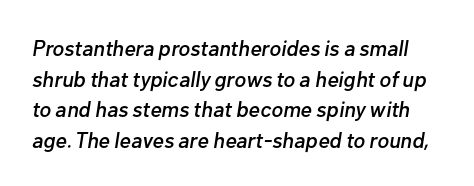
Q: Is the text italic (slanted)? A: Yes, it leans right by about 10 degrees.
Q: Is the text underlined? A: No.
Q: Is the spacing between letters normal or unusually wide? A: Normal.
Q: Is the spacing between lines tight, normal or loose? A: Normal.
